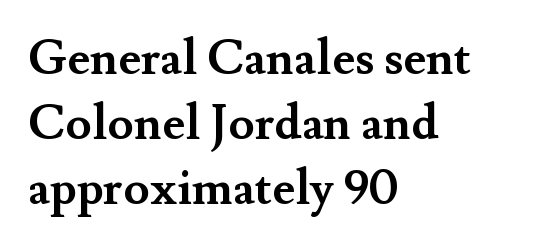
The image shows 48 px semibold serif type, upright; set left-aligned, normal line spacing (1.35x), normal letter spacing, not underlined; medium stroke contrast and a small x-height.
